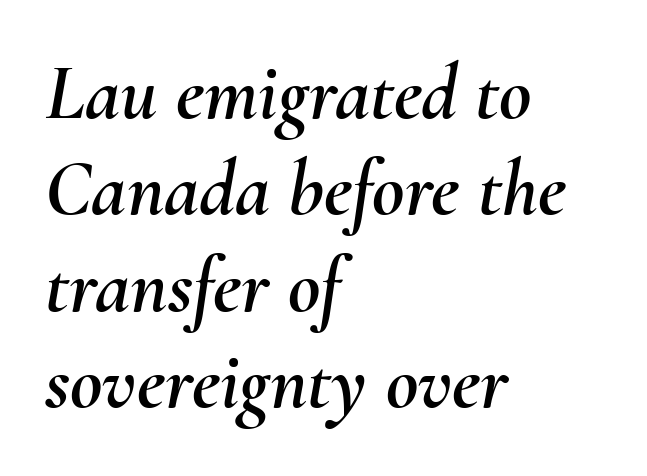
Q: Is the text italic (slanted)? A: Yes, it leans right by about 10 degrees.
Q: Is the text underlined? A: No.
Q: How is the paragraph aligned? A: Left-aligned.
Q: Is the spacing between letters normal or unusually wide? A: Normal.
Q: Width (condensed, normal, or wide)? A: Normal.
Q: Stroke contrast? A: Medium.
Q: x-height? A: Small.
Q: Monospaced? A: No.
